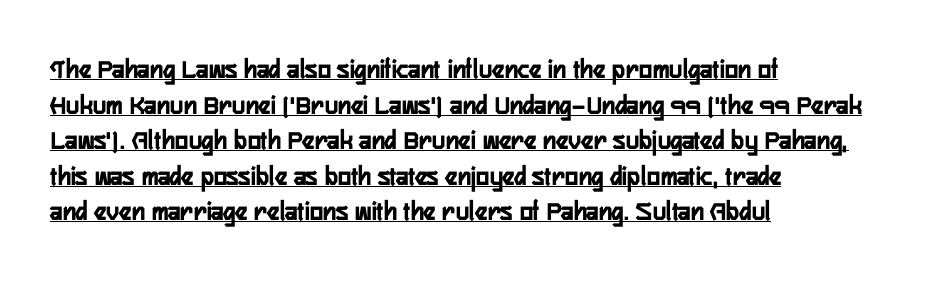
A typesetter would mark this as roman, not italic. No extra tracking has been applied to these lines. Has an underline been added? It has. Notice how the passage keeps a crisp vertical edge on the left only.
